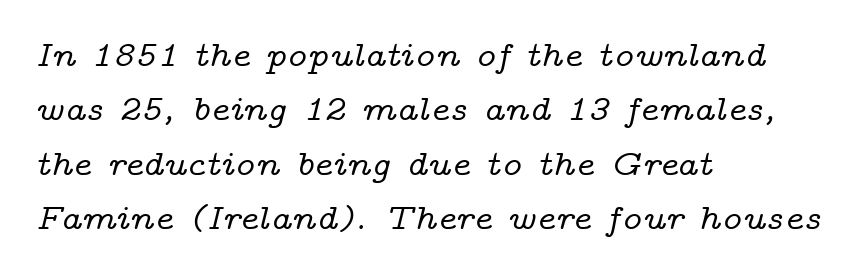
Stroke terminals: seriffed. In CSS terms this would be text-align: left. The horizontal fit of the characters is conventional and even. Designer's note — italics engaged. Has an underline been added? It has not. The lines sit at an ordinary, default distance from one another.
